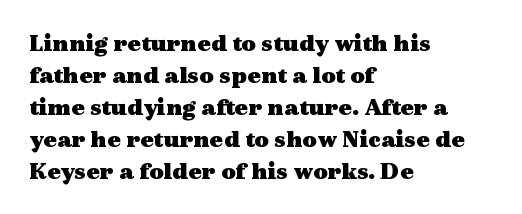
The typesetter chose a ragged-right arrangement here. The line texture is even and compact thanks to regular tracking. Summary of weight: heavy, a full bold. Vertically, the passage feels balanced, rows spaced as you'd expect. In terms of posture, this sample is upright.
